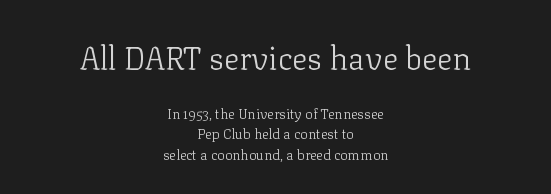
Italic? Not at all — the glyphs are vertical. Note the varied advance widths — an 'i' is clearly narrower than an 'm'. The compositor balanced each line on the midline. Underline: absent.
